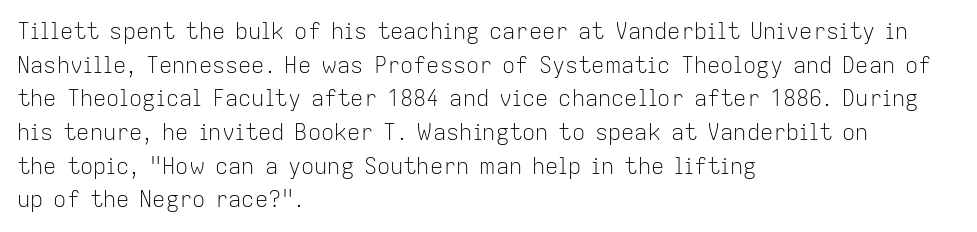
{"italic": "no", "bold": "no", "underline": "no", "align": "left", "line_spacing": "normal", "line_spacing_ratio": 1.53, "letter_spacing": "normal", "letter_spacing_em": 0.0, "glyph_px": 22}
